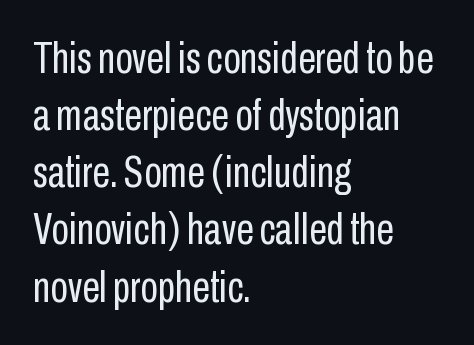
Q: Is the text bold? A: No.
Q: Is the text italic (slanted)? A: No, it is upright.
Q: Is the typeface a serif or a sans-serif typeface? A: Sans-serif.
Q: Is the text underlined? A: No.
Q: How is the paragraph aligned? A: Left-aligned.
Q: Is the spacing between letters normal or unusually wide? A: Normal.
Q: Is the spacing between lines tight, normal or loose? A: Normal.
Q: Width (condensed, normal, or wide)? A: Condensed.
Q: Stroke contrast? A: Low.
Q: x-height? A: Medium.
Q: Monospaced? A: No.
